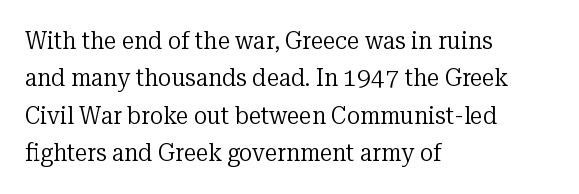
Q: Is the text bold? A: No.
Q: Is the text italic (slanted)? A: No, it is upright.
Q: Is the text underlined? A: No.
Q: How is the paragraph aligned? A: Left-aligned.
Q: Is the spacing between letters normal or unusually wide? A: Normal.
Q: Is the spacing between lines tight, normal or loose? A: Normal.
